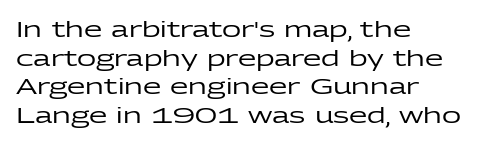
Q: Is the text italic (slanted)? A: No, it is upright.
Q: Is the text underlined? A: No.
Q: How is the paragraph aligned? A: Left-aligned.
Q: Is the spacing between letters normal or unusually wide? A: Normal.
Q: Is the spacing between lines tight, normal or loose? A: Normal.
